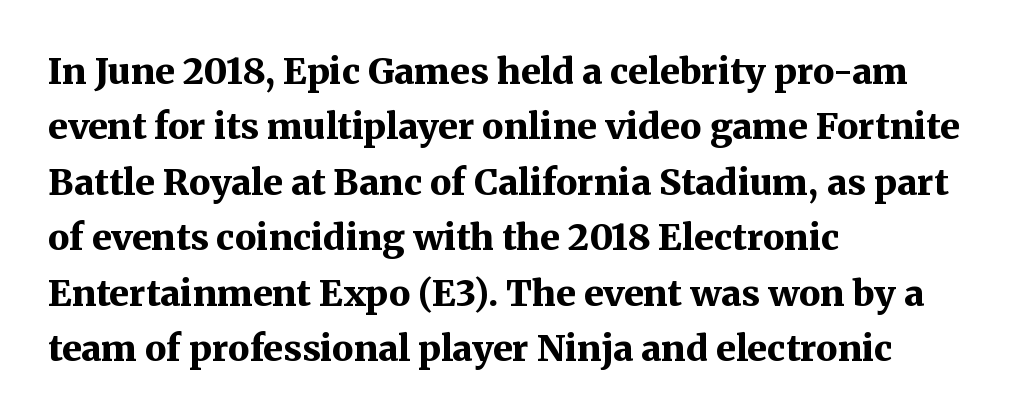
This rendering uses left alignment, leaving the right contour irregular. You could not count columns in this text — the font is proportionally spaced. The rows are spaced the way most documents space them. Lines of text with bare space underneath. If you drew a line through each stem, it would be perfectly vertical.
